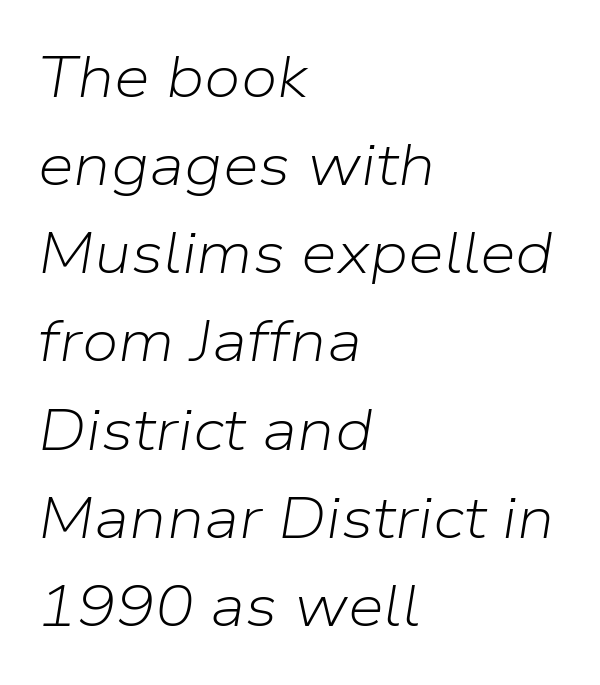
The image shows 58 px light type, italic (leaning right); set left-aligned, normal line spacing (1.52x), normal letter spacing, not underlined; low stroke contrast and a medium x-height.
